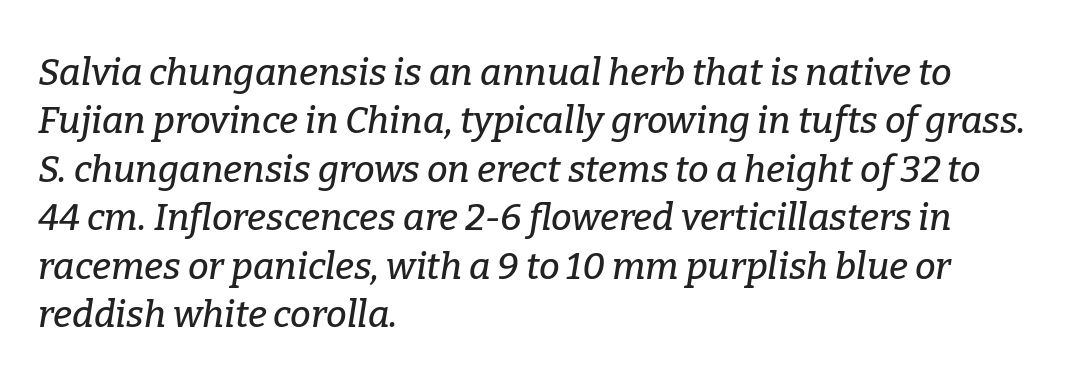
{"serif": "yes", "italic": "yes", "lean": "right", "slant_degrees": 9, "width": "normal", "stroke_contrast": "low", "x_height": "medium", "monospaced": "no", "underline": "no", "align": "left", "line_spacing": "normal", "line_spacing_ratio": 1.31, "letter_spacing": "normal", "letter_spacing_em": 0.0, "glyph_px": 37}
